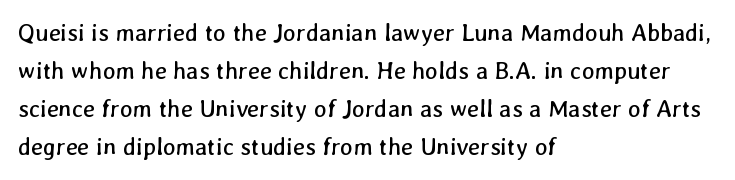
Q: Is the text bold? A: No.
Q: Is the text underlined? A: No.
Q: How is the paragraph aligned? A: Left-aligned.
Q: Is the spacing between letters normal or unusually wide? A: Normal.
Q: Is the spacing between lines tight, normal or loose? A: Normal.
